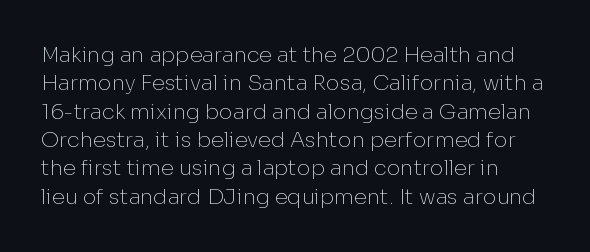
Q: Is the text bold? A: No.
Q: Is the text italic (slanted)? A: No, it is upright.
Q: Is the text underlined? A: No.
Q: Is the spacing between letters normal or unusually wide? A: Normal.
Q: Is the spacing between lines tight, normal or loose? A: Normal.
